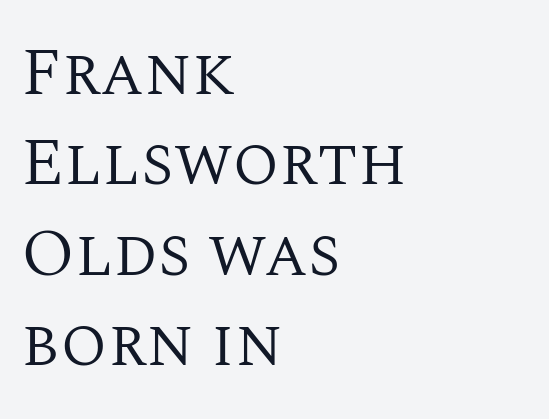
Q: Is the text bold? A: No.
Q: Is the text italic (slanted)? A: No, it is upright.
Q: Is the typeface a serif or a sans-serif typeface? A: Serif.
Q: Is the text underlined? A: No.
Q: How is the paragraph aligned? A: Left-aligned.
Q: Is the spacing between letters normal or unusually wide? A: Normal.
Q: Is the spacing between lines tight, normal or loose? A: Normal.
Q: Width (condensed, normal, or wide)? A: Normal.
Q: Stroke contrast? A: Medium.
Q: x-height? A: Large.
Q: Monospaced? A: No.
